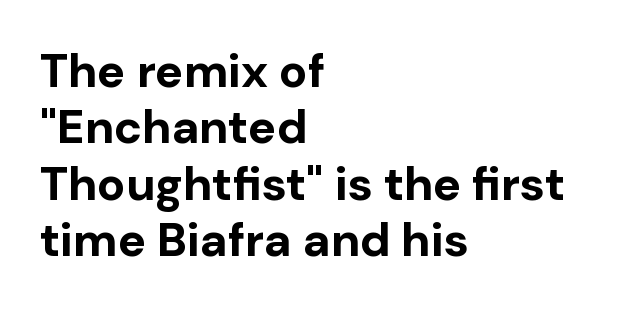
Think of a printed novel: that variable character pitch is what you see here. Characters follow at the spacing the type designer built in. Underline: absent. Weight: bold.
